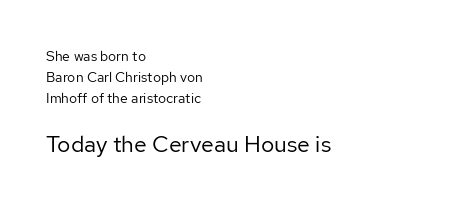
Ink coverage per letter is moderate at most. The paragraph has a hard left edge and a soft right edge. The passage shown stacks its lines at a standard gap. Bigger letters appear in the bottom chunk; the top chunk is reduced. Posture: upright roman. Short note: letters normally spaced.
